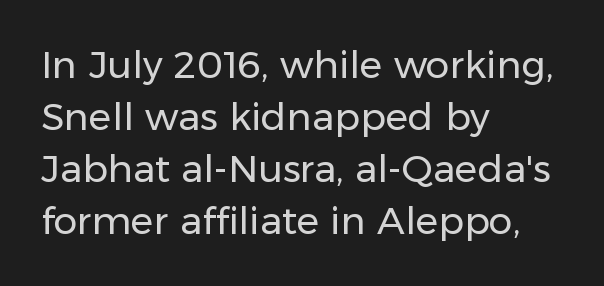
These lines are rendered in a variable-pitch font. This rendering uses left alignment, leaving the right contour irregular. Weight class: somewhere from thin through regular. The rendering keeps characters at their native spacing.
